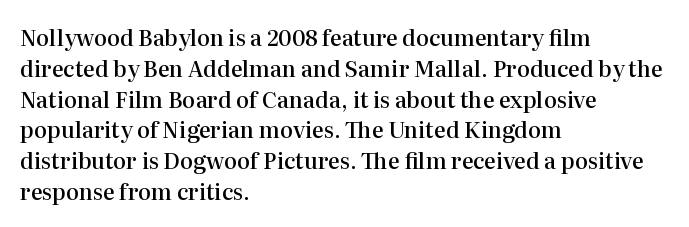
A typesetter would call this zero additional tracking. Decoration check: the copy has no underline. Set as a demibold, roughly 600 on the weight scale. The rendering uses a moderate line-height, typical for paragraphs.
